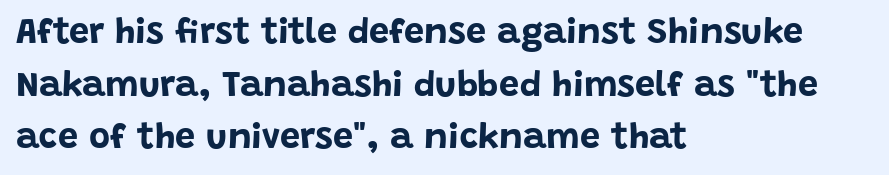
The image shows 36 px bold sans-serif type, upright; set left-aligned, normal line spacing (1.46x), normal letter spacing, not underlined; low stroke contrast and a large x-height.
